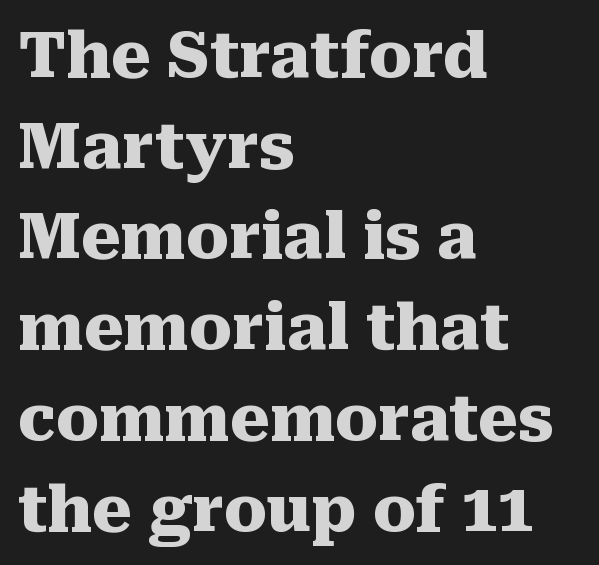
Q: Is the text bold? A: Yes.
Q: Is the text italic (slanted)? A: No, it is upright.
Q: Is the typeface a serif or a sans-serif typeface? A: Serif.
Q: Is the text underlined? A: No.
Q: How is the paragraph aligned? A: Left-aligned.
Q: Is the spacing between letters normal or unusually wide? A: Normal.
Q: Is the spacing between lines tight, normal or loose? A: Normal.
Q: Width (condensed, normal, or wide)? A: Normal.
Q: Stroke contrast? A: Medium.
Q: x-height? A: Medium.
Q: Monospaced? A: No.
